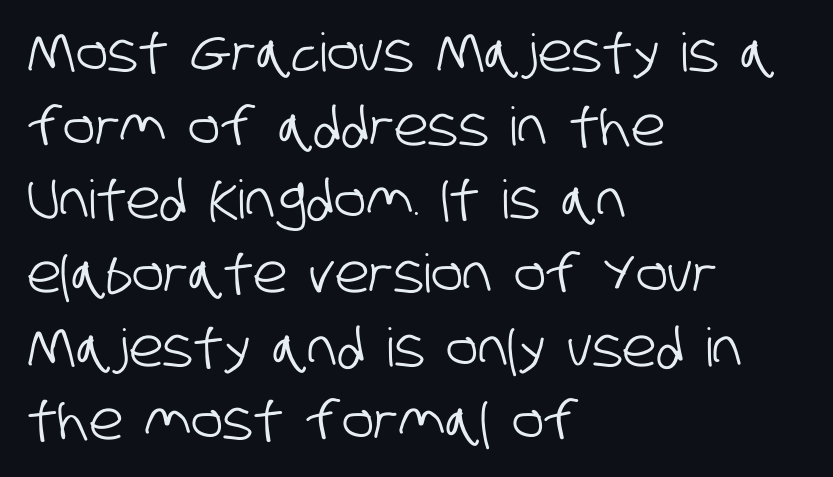
Where is the straight margin? On the left. Unmarked baselines from the first word to the last. Note the varied advance widths — an 'i' is clearly narrower than an 'm'. Does the leading feel generous? No, just average. Nobody touched the tracking dial on this one. The type family on display is of the sans-serif kind.
